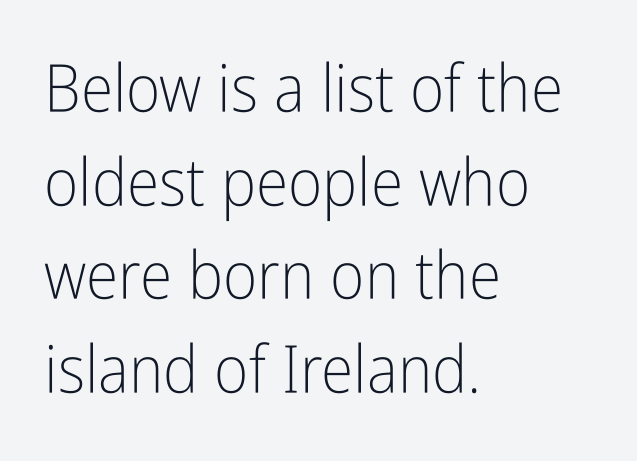
Caption: standard tracking, unaltered. Summary of weight: not heavy and not bold. Type style note: lacks serifs. Rows of type keep a routine distance in the vertical direction.
